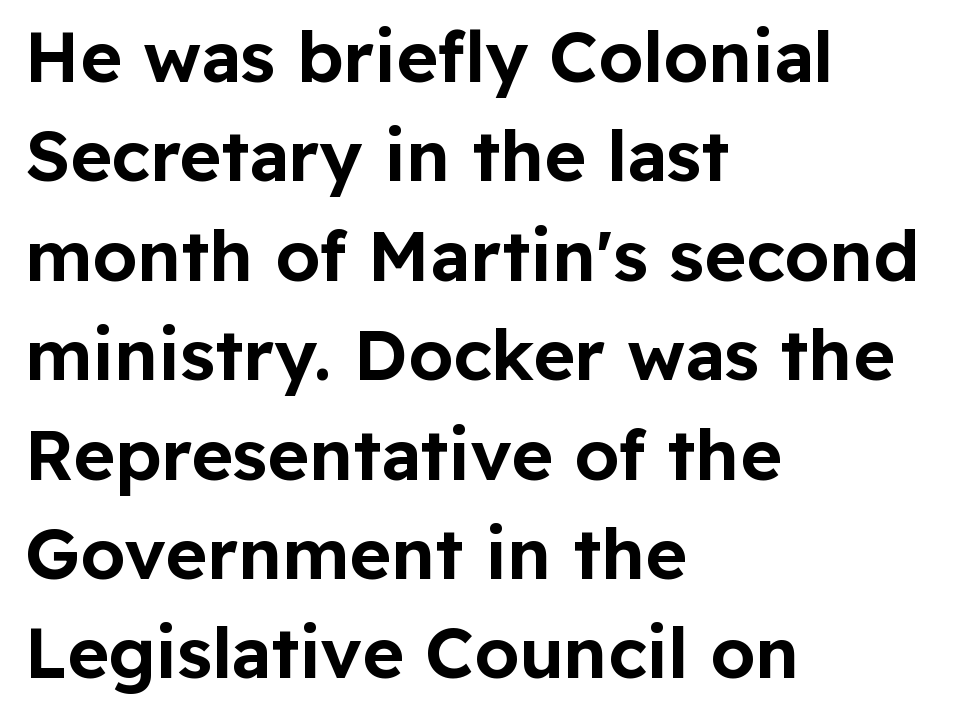
How are the letters spaced? Ordinarily, with no added tracking. These lines stack with their left ends in a neat column. Rendered with straight, roman letterforms. Underline: absent.
